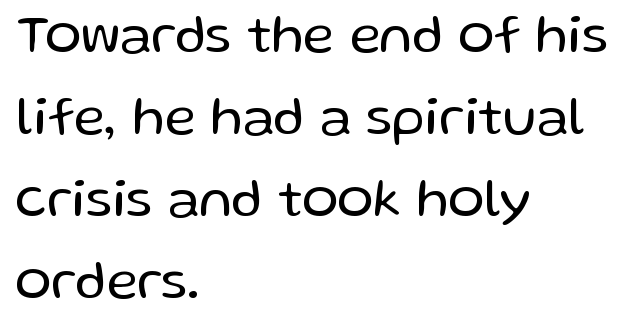
Q: Is the text bold? A: No.
Q: Is the text italic (slanted)? A: No, it is upright.
Q: Is the typeface a serif or a sans-serif typeface? A: Sans-serif.
Q: Is the text underlined? A: No.
Q: How is the paragraph aligned? A: Left-aligned.
Q: Is the spacing between letters normal or unusually wide? A: Normal.
Q: Is the spacing between lines tight, normal or loose? A: Normal.
Q: Width (condensed, normal, or wide)? A: Normal.
Q: Stroke contrast? A: Low.
Q: x-height? A: Medium.
Q: Monospaced? A: No.
